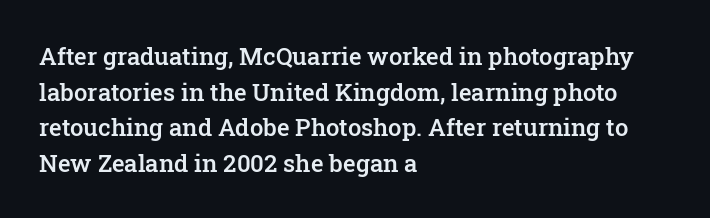
Q: Is the text bold? A: Semi-bold.
Q: Is the text italic (slanted)? A: No, it is upright.
Q: Is the text underlined? A: No.
Q: How is the paragraph aligned? A: Left-aligned.
Q: Is the spacing between letters normal or unusually wide? A: Normal.
Q: Is the spacing between lines tight, normal or loose? A: Normal.
